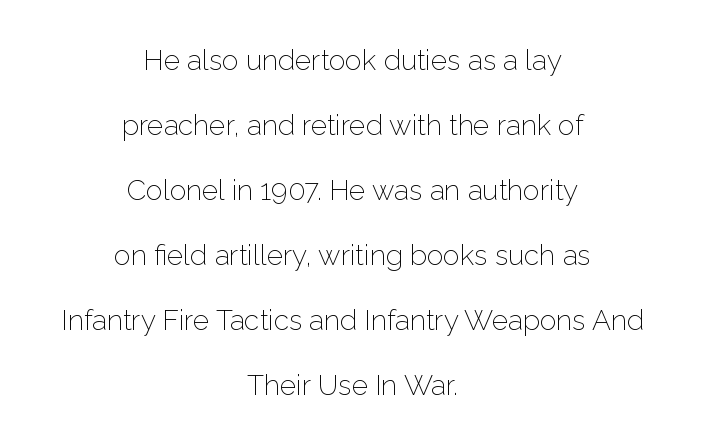
Q: Is the text bold? A: No.
Q: Is the text italic (slanted)? A: No, it is upright.
Q: Is the typeface a serif or a sans-serif typeface? A: Sans-serif.
Q: Is the text underlined? A: No.
Q: How is the paragraph aligned? A: Centered.
Q: Is the spacing between letters normal or unusually wide? A: Normal.
Q: Is the spacing between lines tight, normal or loose? A: Loose.
Q: Width (condensed, normal, or wide)? A: Normal.
Q: Stroke contrast? A: Low.
Q: x-height? A: Medium.
Q: Monospaced? A: No.
